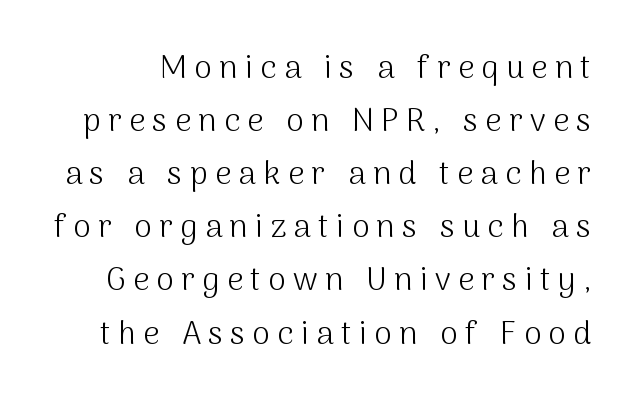
The image shows 32 px light sans-serif type, upright; set normal line spacing (1.66x), unusually wide letter spacing (+0.23 em), not underlined; medium stroke contrast and a medium x-height.
